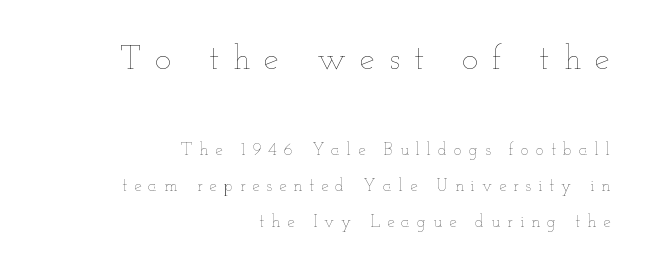
Q: Is the text bold? A: No.
Q: Is the text italic (slanted)? A: No, it is upright.
Q: Is the text underlined? A: No.
Q: How is the paragraph aligned? A: Right-aligned.
Q: Is the spacing between letters normal or unusually wide? A: Unusually wide.
Q: Is the spacing between lines tight, normal or loose? A: Loose.
Q: Which block of text is set in a larger size, the first (top) or the second (bottom)? A: The first (top) one.
Q: Width (condensed, normal, or wide)? A: Wide.
Q: Stroke contrast? A: Low.
Q: x-height? A: Small.
Q: Monospaced? A: No.
